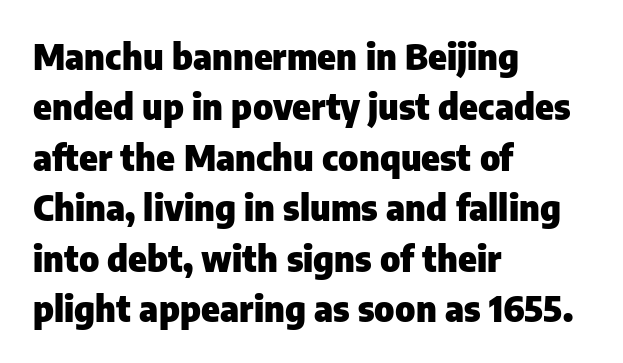
{"serif": "no", "italic": "no", "bold": "yes", "weight": "heavy", "width": "normal", "stroke_contrast": "low", "x_height": "medium", "monospaced": "no", "underline": "no", "align": "left", "line_spacing": "normal", "line_spacing_ratio": 1.44, "letter_spacing": "normal", "letter_spacing_em": 0.0, "glyph_px": 35}
